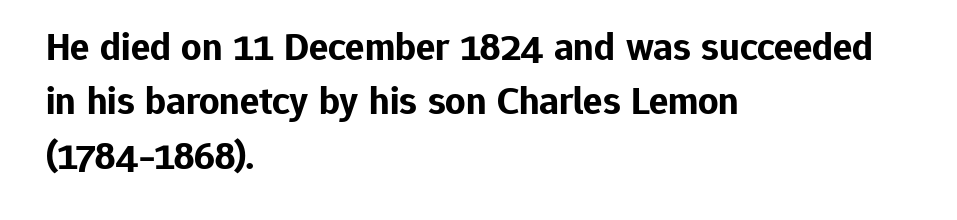
The image shows 40 px bold sans-serif type, upright; set left-aligned, normal line spacing (1.36x), normal letter spacing, not underlined; low stroke contrast and a medium x-height.
